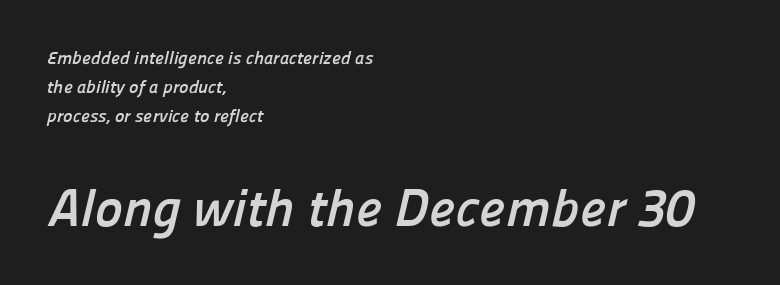
Q: Is the text bold? A: Yes.
Q: Is the typeface a serif or a sans-serif typeface? A: Sans-serif.
Q: Is the text underlined? A: No.
Q: How is the paragraph aligned? A: Left-aligned.
Q: Is the spacing between letters normal or unusually wide? A: Normal.
Q: Is the spacing between lines tight, normal or loose? A: Normal.
Q: Which block of text is set in a larger size, the first (top) or the second (bottom)? A: The second (bottom) one.
Q: Width (condensed, normal, or wide)? A: Normal.
Q: Stroke contrast? A: Low.
Q: x-height? A: Medium.
Q: Monospaced? A: No.
